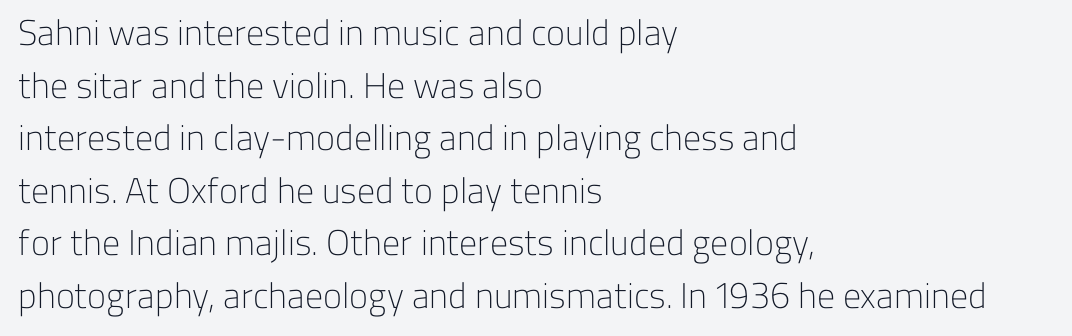
Q: Is the text bold? A: No.
Q: Is the text italic (slanted)? A: No, it is upright.
Q: Is the typeface a serif or a sans-serif typeface? A: Sans-serif.
Q: Is the text underlined? A: No.
Q: How is the paragraph aligned? A: Left-aligned.
Q: Is the spacing between letters normal or unusually wide? A: Normal.
Q: Is the spacing between lines tight, normal or loose? A: Normal.
Q: Width (condensed, normal, or wide)? A: Normal.
Q: Stroke contrast? A: Low.
Q: x-height? A: Medium.
Q: Monospaced? A: No.
